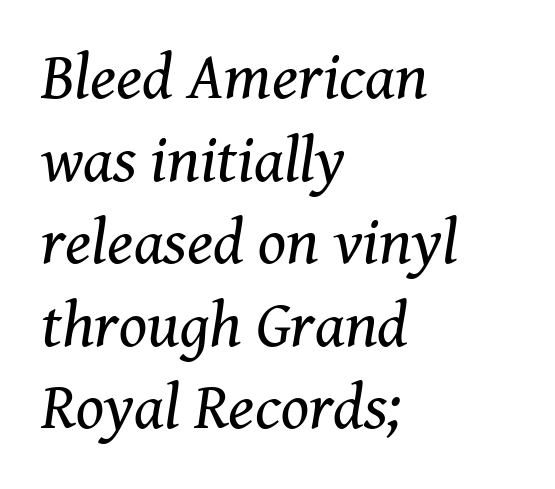
The image shows 65 px regular-weight serif type, italic (leaning right); set left-aligned, normal line spacing (1.27x), normal letter spacing, not underlined; medium stroke contrast and a medium x-height.
